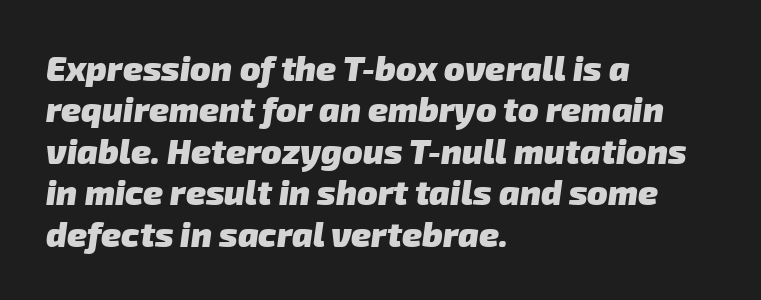
Q: Is the text bold? A: Yes.
Q: Is the typeface a serif or a sans-serif typeface? A: Sans-serif.
Q: Is the text underlined? A: No.
Q: How is the paragraph aligned? A: Left-aligned.
Q: Is the spacing between letters normal or unusually wide? A: Normal.
Q: Width (condensed, normal, or wide)? A: Normal.
Q: Stroke contrast? A: Low.
Q: x-height? A: Medium.
Q: Monospaced? A: No.
